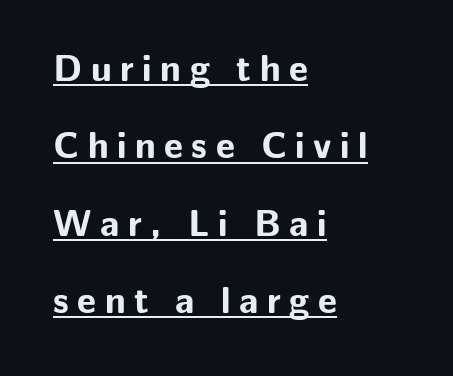
Summary of weight: heavy, a full bold. Compared with typical paragraphs, the rows here are farther apart. These lines are rendered in a variable-pitch font. Is there any slant? The stems are plumb.
